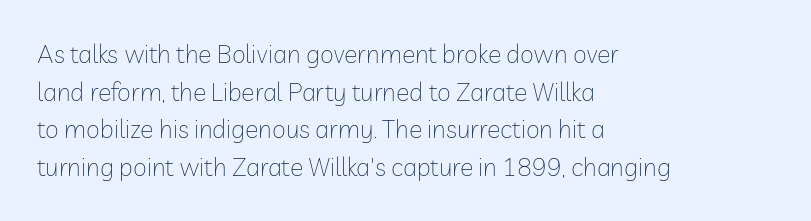
The face used here is rendered with its standard letterfit. Just letters on the line, the space beneath them empty. Caption: face not bold, strokes unweighted. Line spacing here is normal.
